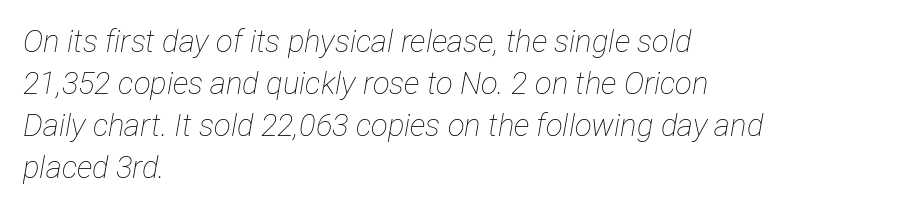
The image shows 31 px thin, condensed type, italic (leaning right); set left-aligned, normal line spacing (1.35x), normal letter spacing, not underlined; low stroke contrast and a medium x-height.
